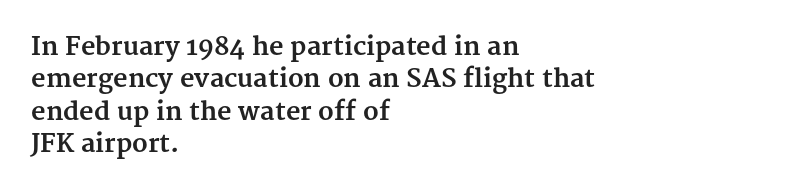
Q: Is the text bold? A: Yes.
Q: Is the text italic (slanted)? A: No, it is upright.
Q: Is the text underlined? A: No.
Q: How is the paragraph aligned? A: Left-aligned.
Q: Is the spacing between letters normal or unusually wide? A: Normal.
Q: Is the spacing between lines tight, normal or loose? A: Normal.
